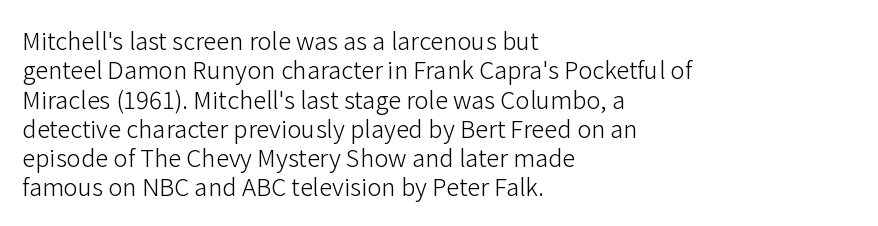
Notice how the stems are strictly vertical — no italics here. Standard letterfit; no display-style spreading of the glyphs. The space beneath each line is pristine and unruled. Counters stay open thanks to moderate or lighter strokes. A classic flush-left, rag-right setting is used for this passage.
